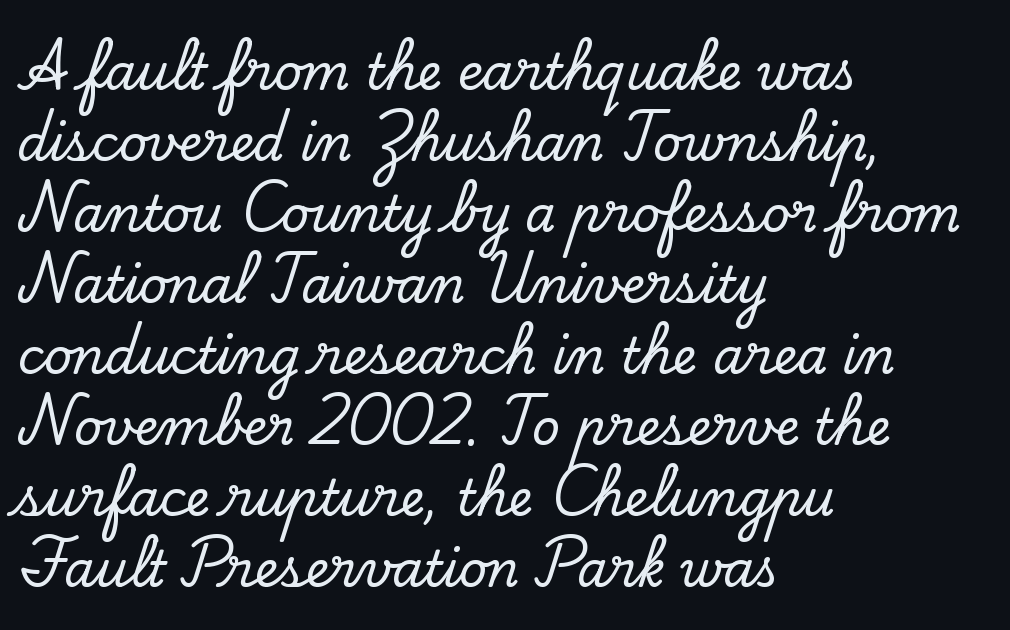
The lines are quadded left. Type without underlining. Do the characters align in a grid? No, the font is proportional. Is the letter spacing exaggerated? No — it looks like the ordinary default. This rendering employs a face with finishing strokes, i.e., a serif.
